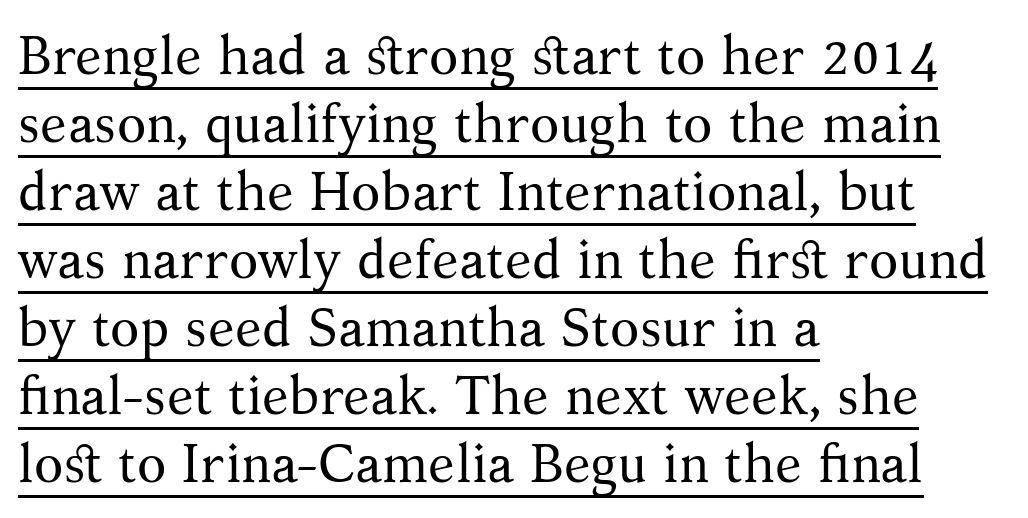
A classic flush-left, rag-right setting is used for this passage. The face used here is proportionally spaced, like ordinary book or web type. Characters follow at the spacing the type designer built in. No extra ink here — the face is not bold. Rows of type keep a routine distance in the vertical direction. The string is rendered with underlining switched on.
